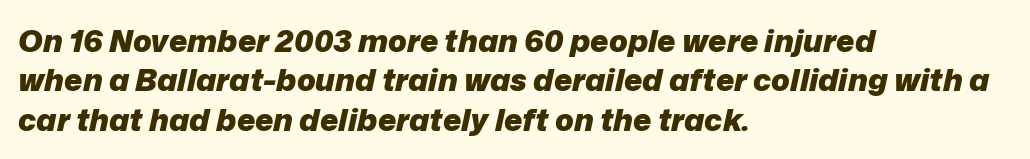
Q: Is the text bold? A: Yes.
Q: Is the text italic (slanted)? A: Yes, it leans right by about 12 degrees.
Q: Is the text underlined? A: No.
Q: How is the paragraph aligned? A: Left-aligned.
Q: Is the spacing between letters normal or unusually wide? A: Normal.
Q: Is the spacing between lines tight, normal or loose? A: Normal.
Q: Width (condensed, normal, or wide)? A: Normal.
Q: Stroke contrast? A: Low.
Q: x-height? A: Medium.
Q: Monospaced? A: No.
